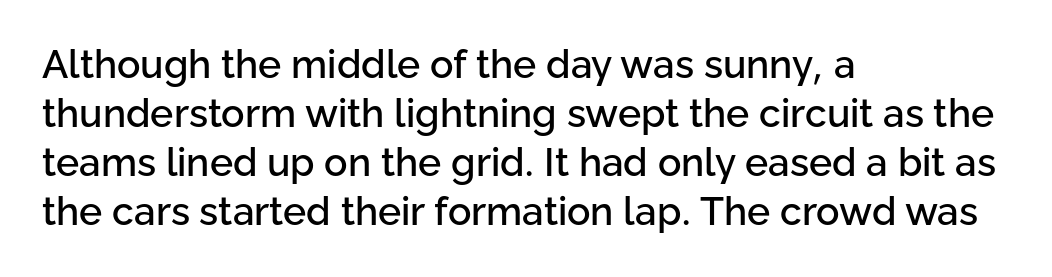
The image shows 39 px sans-serif type, upright; set left-aligned, normal line spacing (1.26x), normal letter spacing, not underlined; low stroke contrast and a medium x-height.
